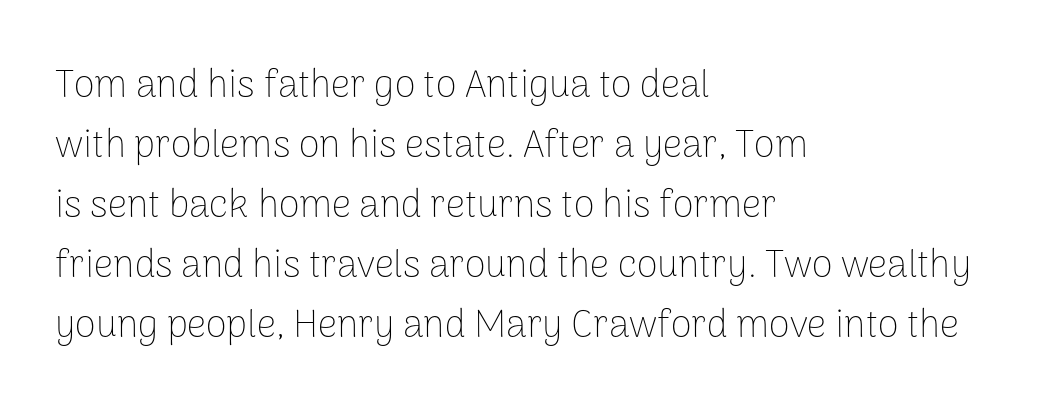
The image shows 38 px thin sans-serif type, upright; set left-aligned, normal line spacing (1.58x), normal letter spacing, not underlined; low stroke contrast and a medium x-height.
